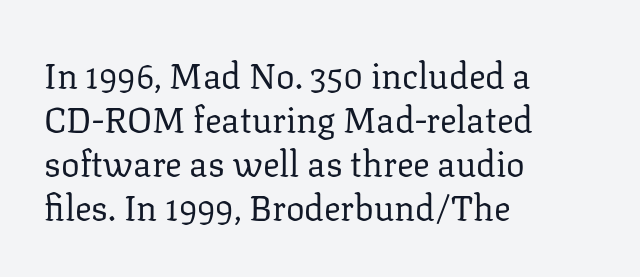
The image shows 35 px regular-weight serif type, upright; set left-aligned, normal line spacing (1.26x), normal letter spacing, not underlined; low stroke contrast and a medium x-height.
